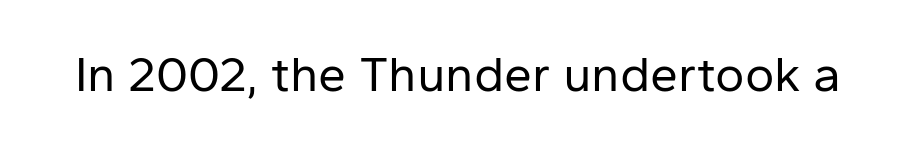
Q: Is the text bold? A: No.
Q: Is the text italic (slanted)? A: No, it is upright.
Q: Is the typeface a serif or a sans-serif typeface? A: Sans-serif.
Q: Is the text underlined? A: No.
Q: Is the spacing between letters normal or unusually wide? A: Normal.
Q: Width (condensed, normal, or wide)? A: Normal.
Q: Stroke contrast? A: Low.
Q: x-height? A: Medium.
Q: Monospaced? A: No.
